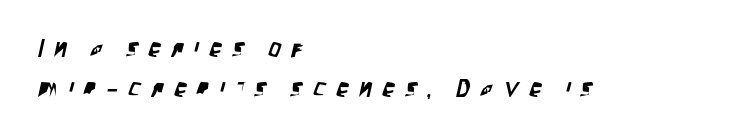
{"underline": "no", "align": "left", "line_spacing": "normal", "line_spacing_ratio": 1.6, "letter_spacing": "wide", "letter_spacing_em": 0.42, "glyph_px": 25}
